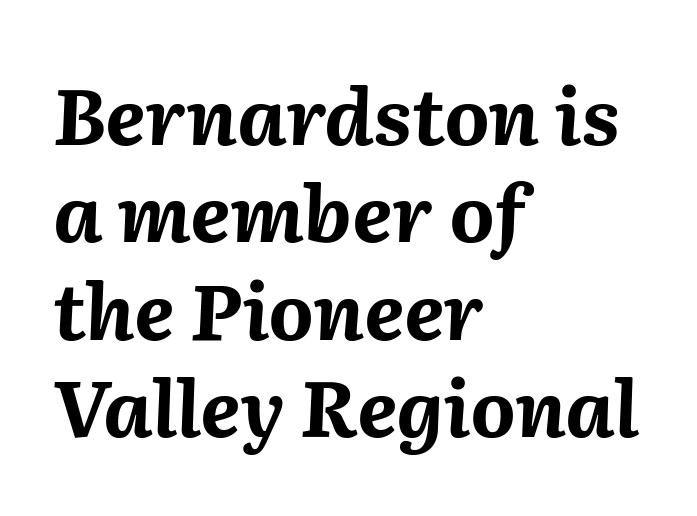
{"italic": "yes", "lean": "right", "slant_degrees": 2, "bold": "yes", "weight": "bold", "width": "normal", "stroke_contrast": "medium", "x_height": "medium", "monospaced": "no", "underline": "no", "align": "left", "line_spacing": "normal", "line_spacing_ratio": 1.25, "letter_spacing": "normal", "letter_spacing_em": 0.0, "glyph_px": 78}
